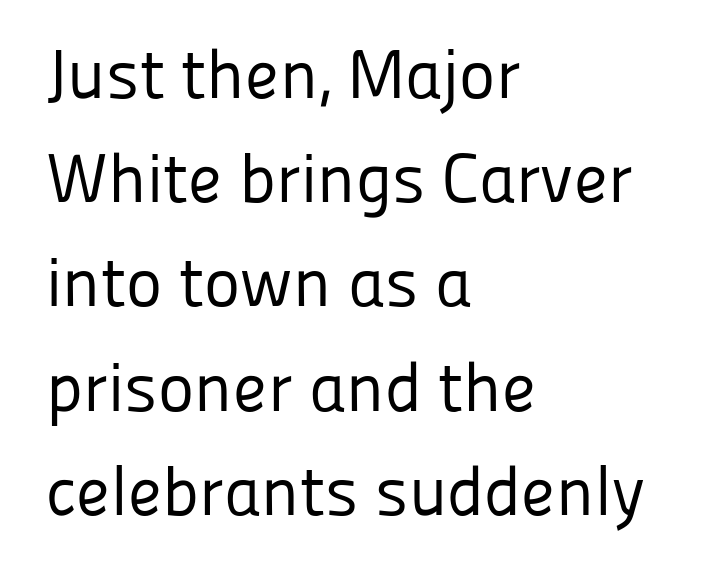
{"serif": "no", "italic": "no", "bold": "no", "weight": "regular", "width": "normal", "stroke_contrast": "low", "x_height": "medium", "monospaced": "no", "underline": "no", "align": "left", "line_spacing": "normal", "line_spacing_ratio": 1.51, "letter_spacing": "normal", "letter_spacing_em": 0.0, "glyph_px": 69}
